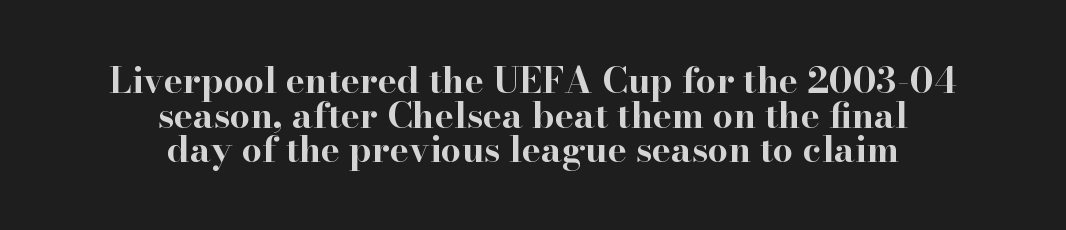
{"serif": "yes", "italic": "no", "bold": "yes", "weight": "bold", "width": "wide", "stroke_contrast": "high", "x_height": "small", "monospaced": "no", "underline": "no", "align": "center", "line_spacing": "tight", "line_spacing_ratio": 0.96, "letter_spacing": "normal", "letter_spacing_em": 0.0, "glyph_px": 36}
